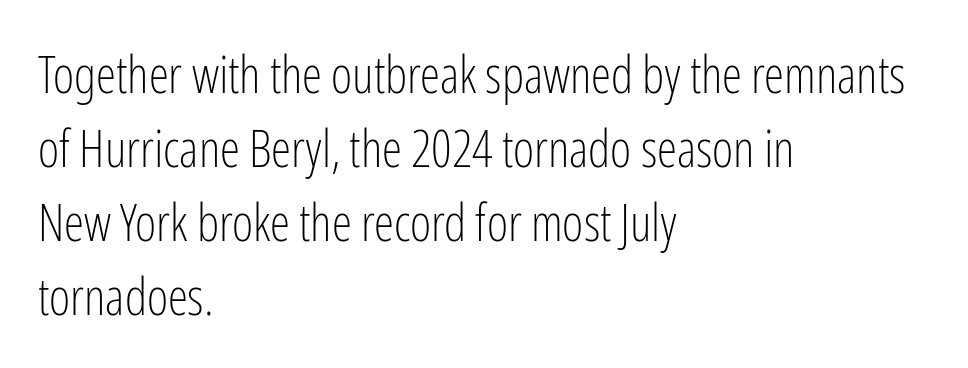
Q: Is the text bold? A: No.
Q: Is the text italic (slanted)? A: No, it is upright.
Q: Is the typeface a serif or a sans-serif typeface? A: Sans-serif.
Q: Is the text underlined? A: No.
Q: How is the paragraph aligned? A: Left-aligned.
Q: Is the spacing between letters normal or unusually wide? A: Normal.
Q: Is the spacing between lines tight, normal or loose? A: Normal.
Q: Width (condensed, normal, or wide)? A: Condensed.
Q: Stroke contrast? A: Low.
Q: x-height? A: Medium.
Q: Monospaced? A: No.
